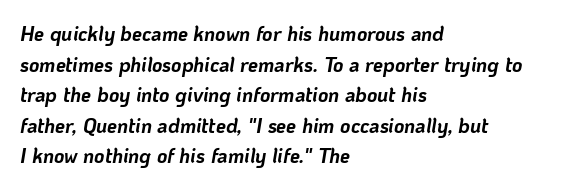
The passage shown stacks its lines at a standard gap. The type is set solid horizontally, with unmodified tracking. Which margin do the lines hug? The left one — the right edge is uneven. Students, this is bold: see how much ink each stroke carries. The gap between lines stays unmarked.
